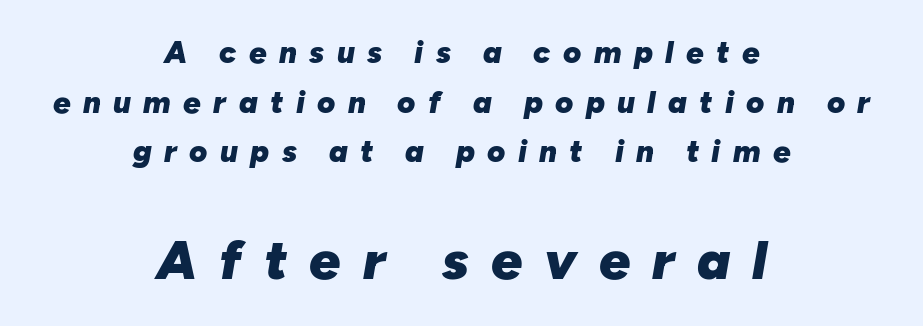
The image shows 55 px heavy type, italic (leaning right); set centered, normal line spacing (1.6x), unusually wide letter spacing (+0.4 em), not underlined; the second (bottom) block is 1.77x larger; low stroke contrast and a medium x-height.
